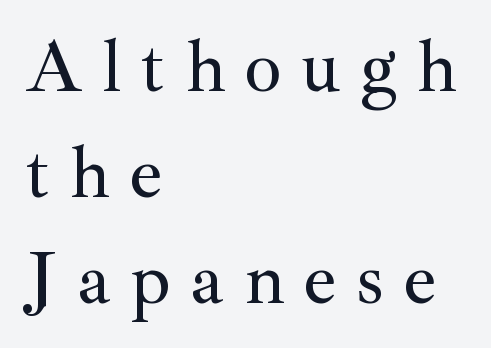
Q: Is the text italic (slanted)? A: No, it is upright.
Q: Is the typeface a serif or a sans-serif typeface? A: Serif.
Q: Is the text underlined? A: No.
Q: How is the paragraph aligned? A: Left-aligned.
Q: Is the spacing between letters normal or unusually wide? A: Unusually wide.
Q: Is the spacing between lines tight, normal or loose? A: Normal.
Q: Width (condensed, normal, or wide)? A: Normal.
Q: Stroke contrast? A: Medium.
Q: x-height? A: Small.
Q: Monospaced? A: No.
